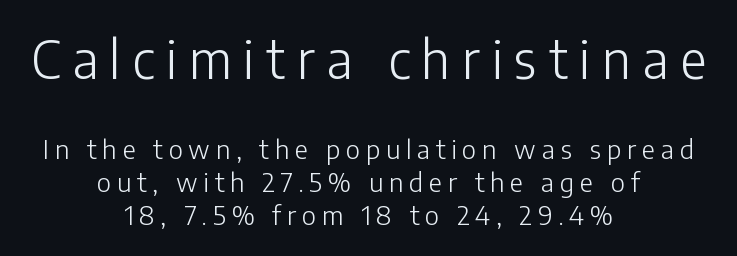
Q: Is the text bold? A: No.
Q: Is the text italic (slanted)? A: No, it is upright.
Q: Is the typeface a serif or a sans-serif typeface? A: Sans-serif.
Q: Is the text underlined? A: No.
Q: How is the paragraph aligned? A: Centered.
Q: Is the spacing between letters normal or unusually wide? A: Unusually wide.
Q: Is the spacing between lines tight, normal or loose? A: Normal.
Q: Which block of text is set in a larger size, the first (top) or the second (bottom)? A: The first (top) one.
Q: Width (condensed, normal, or wide)? A: Normal.
Q: Stroke contrast? A: Low.
Q: x-height? A: Medium.
Q: Monospaced? A: No.
